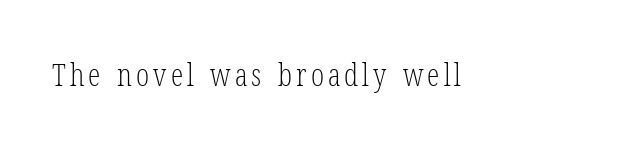
Q: Is the text bold? A: No.
Q: Is the text italic (slanted)? A: No, it is upright.
Q: Is the typeface a serif or a sans-serif typeface? A: Serif.
Q: Is the text underlined? A: No.
Q: Width (condensed, normal, or wide)? A: Condensed.
Q: Stroke contrast? A: Low.
Q: x-height? A: Medium.
Q: Monospaced? A: No.
